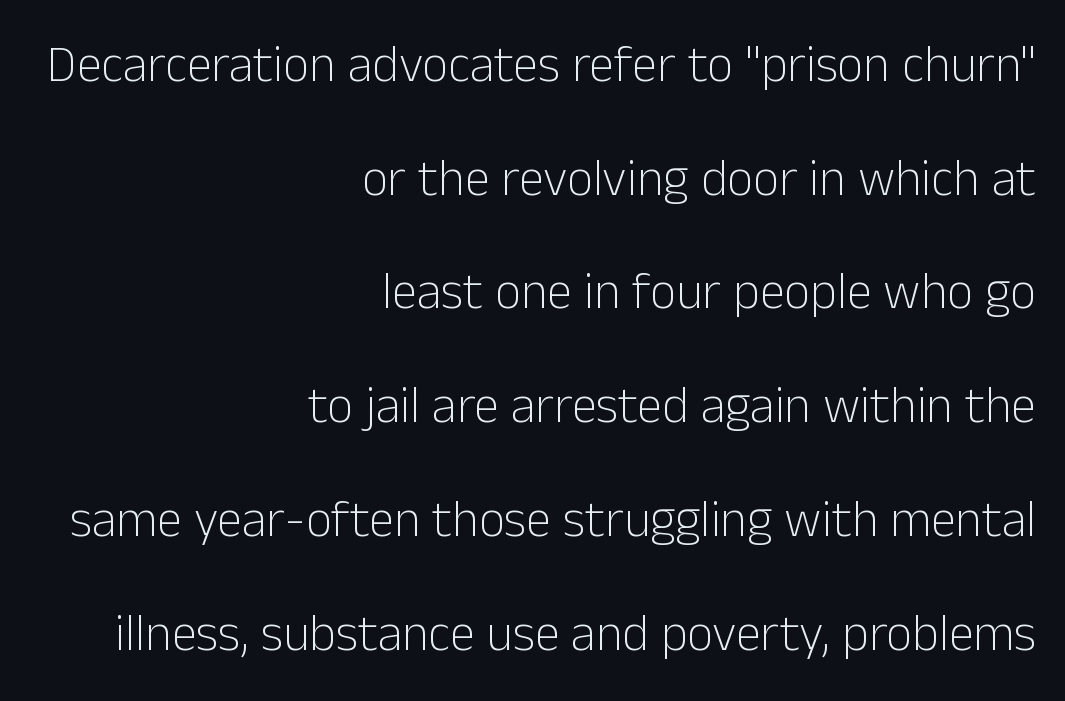
The rendering anchors every line to the right-hand side. Is the type heavy? It reads as light-to-regular instead. How would I describe the line gaps? Wide and relaxed. Observe the absence of serifs on each vertical stroke in this sample. This sample has the flowing, uneven cadence of proportional lettering.
